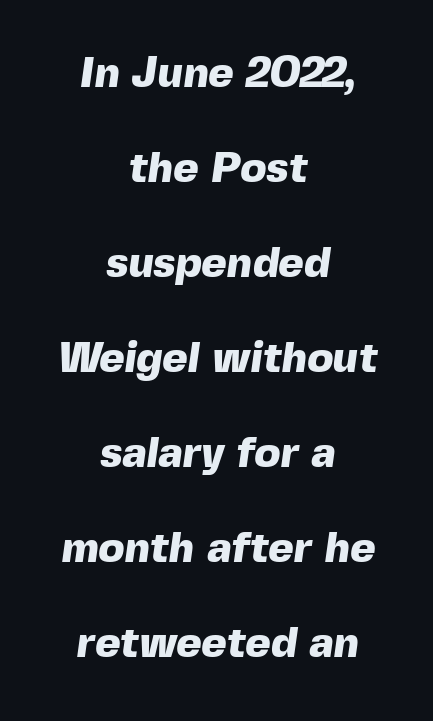
Q: Is the text bold? A: Yes.
Q: Is the typeface a serif or a sans-serif typeface? A: Sans-serif.
Q: Is the text underlined? A: No.
Q: How is the paragraph aligned? A: Centered.
Q: Is the spacing between letters normal or unusually wide? A: Normal.
Q: Is the spacing between lines tight, normal or loose? A: Loose.
Q: Width (condensed, normal, or wide)? A: Normal.
Q: x-height? A: Medium.
Q: Monospaced? A: No.
